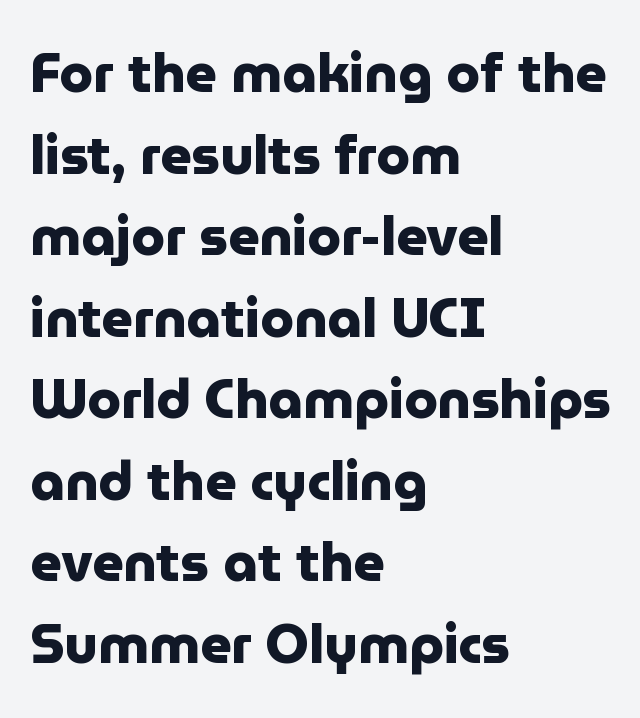
Summary of vertical rhythm: regular, with standard interline spacing. Plenty of ink on the page — the face is bold. No italicization has been applied; the sample stays upright. The setting favours the left margin, as ordinary paragraphs usually do. The type is set solid horizontally, with unmodified tracking. You could not count columns in this text — the font is proportionally spaced.
